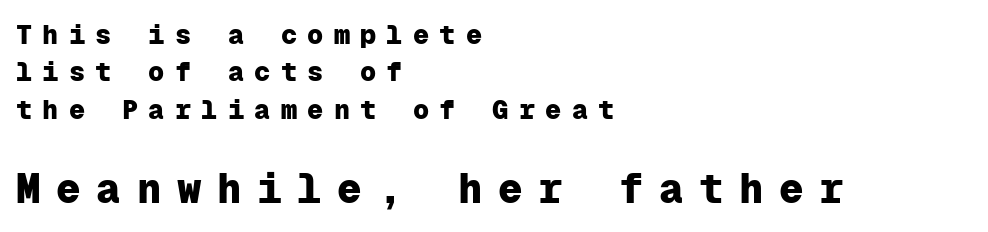
Notice how thick the strokes are: this is what a full bold looks like. In terms of posture, this sample is upright. Tracking value appears strongly positive — letters spread wide. Nope, no serifs anywhere on these letters. A normal amount of white space separates one row of letters from the next.
